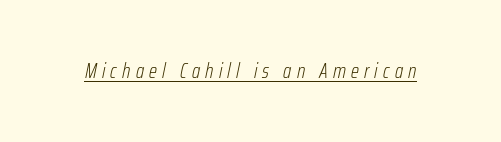
The image shows 21 px text type, italic (leaning right); set unusually wide letter spacing (+0.25 em), underlined.
